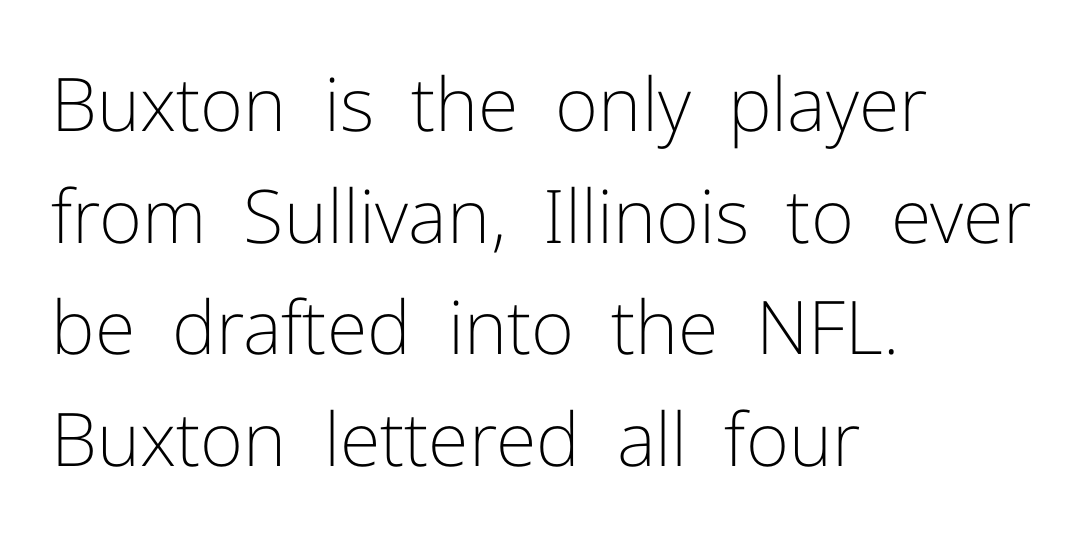
Clear beneath every line of the passage. The ragged edge is on the right, which tells us the setting is flush left. The strokes are not fattened; the text isn't bold. Looks like regular typesetting: each glyph gets only the width it needs.
